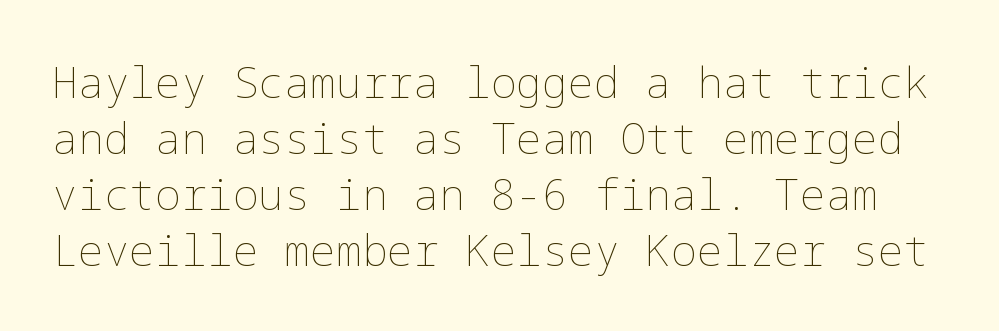
The image shows 43 px thin type, upright; set normal line spacing (1.3x), normal letter spacing, not underlined; low stroke contrast and a medium x-height.
